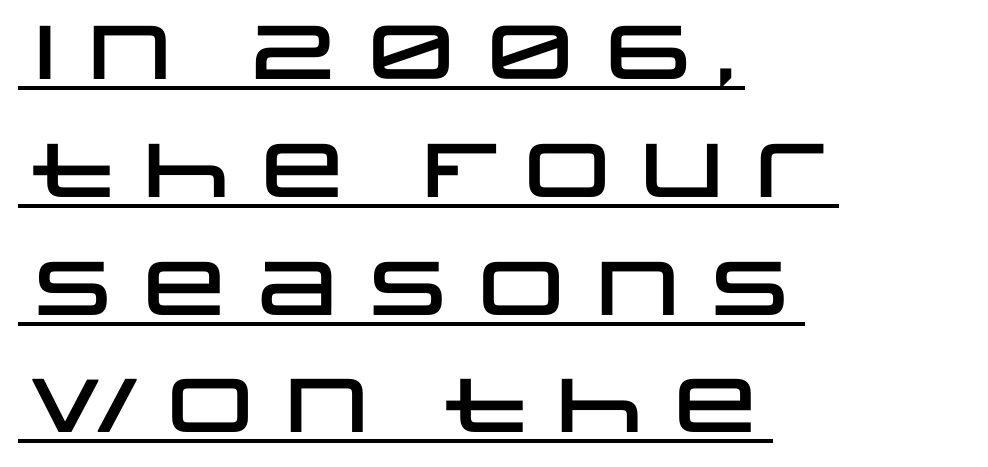
This sample carries an underscore along the baseline area. Which margin do the lines hug? The left one — the right edge is uneven. Default kerning and tracking; the words read as compact shapes. Interline gaps are of average width in this sample. Designer's note — italics off, roman on. Varying glyph widths throughout — classic text-font behaviour.
